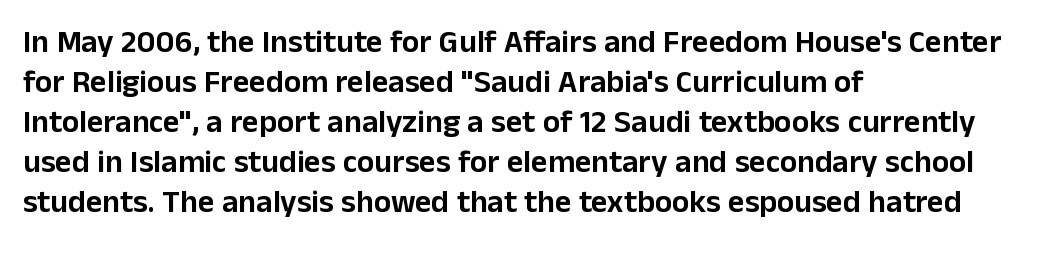
The image shows 32 px sans-serif type, upright; set left-aligned, normal line spacing (1.25x), normal letter spacing, not underlined; low stroke contrast and a medium x-height.
